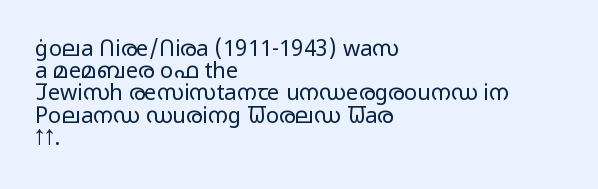
The image shows 22 px text type, upright; set left-aligned, tight line spacing (1.01x), normal letter spacing, not underlined.
